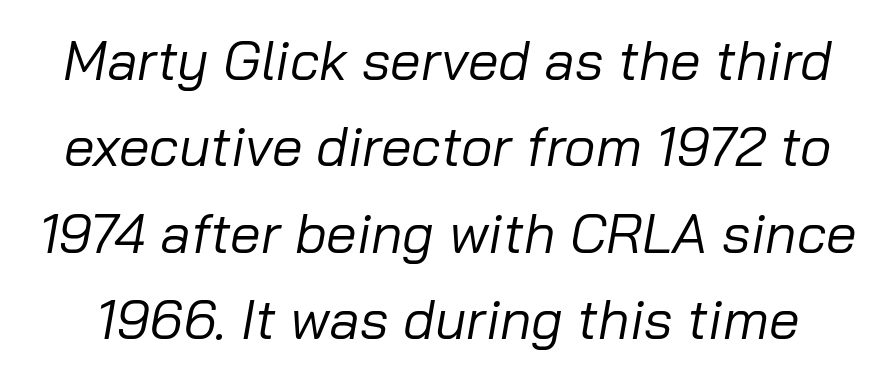
Q: Is the text bold? A: No.
Q: Is the text italic (slanted)? A: Yes, it leans right by about 10 degrees.
Q: Is the text underlined? A: No.
Q: Is the spacing between letters normal or unusually wide? A: Normal.
Q: Is the spacing between lines tight, normal or loose? A: Normal.
Q: Width (condensed, normal, or wide)? A: Normal.
Q: Stroke contrast? A: Low.
Q: x-height? A: Medium.
Q: Monospaced? A: No.
